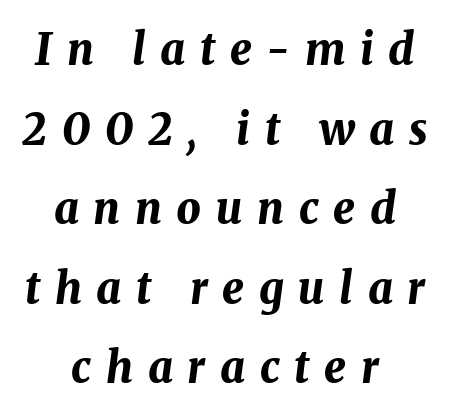
{"italic": "yes", "lean": "right", "slant_degrees": 8, "bold": "yes", "weight": "bold", "width": "normal", "stroke_contrast": "medium", "x_height": "medium", "monospaced": "no", "underline": "no", "align": "center", "line_spacing_ratio": 1.85, "letter_spacing": "wide", "letter_spacing_em": 0.34, "glyph_px": 43}
